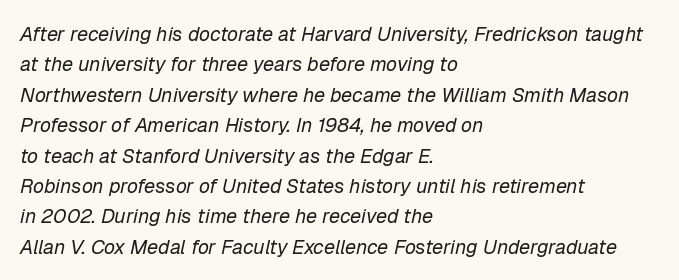
Q: Is the text bold? A: No.
Q: Is the text italic (slanted)? A: Yes, it leans right by about 12 degrees.
Q: Is the text underlined? A: No.
Q: How is the paragraph aligned? A: Left-aligned.
Q: Is the spacing between letters normal or unusually wide? A: Normal.
Q: Is the spacing between lines tight, normal or loose? A: Normal.
